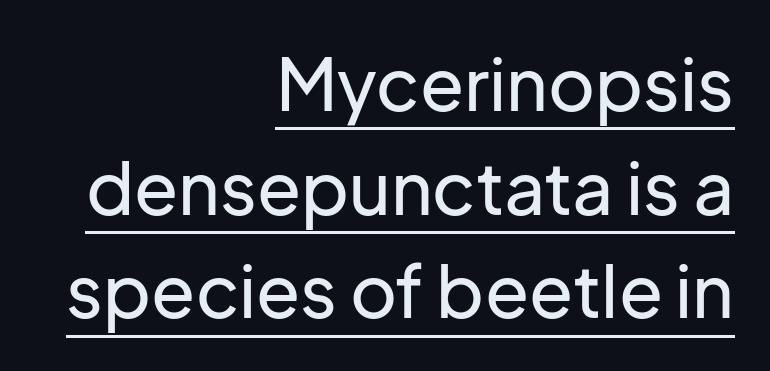
The typography opts for an upright posture over an oblique one. Looks like regular typesetting: each glyph gets only the width it needs. Emphasis is given by a line drawn under the lettering. Compared with a flush-left layout, this one pins lines to the opposite, right side.
